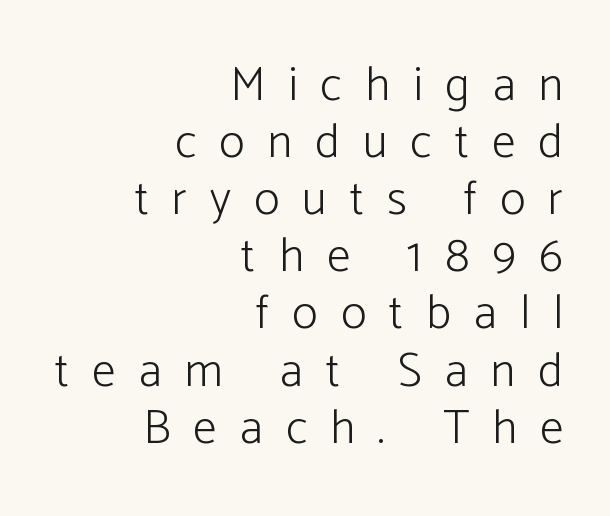
{"serif": "no", "italic": "no", "bold": "no", "weight": "light", "width": "normal", "stroke_contrast": "low", "x_height": "medium", "monospaced": "no", "underline": "no", "align": "right", "line_spacing_ratio": 1.19, "letter_spacing": "wide", "letter_spacing_em": 0.48, "glyph_px": 48}
